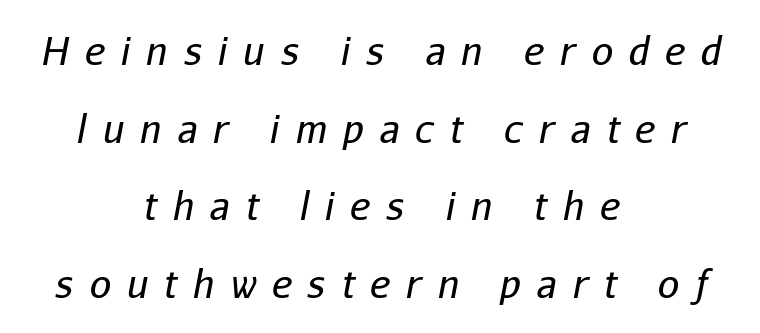
Q: Is the text bold? A: No.
Q: Is the text italic (slanted)? A: Yes, it leans right by about 11 degrees.
Q: Is the text underlined? A: No.
Q: How is the paragraph aligned? A: Centered.
Q: Is the spacing between letters normal or unusually wide? A: Unusually wide.
Q: Is the spacing between lines tight, normal or loose? A: Loose.
Q: Width (condensed, normal, or wide)? A: Normal.
Q: Stroke contrast? A: Low.
Q: x-height? A: Medium.
Q: Monospaced? A: No.
